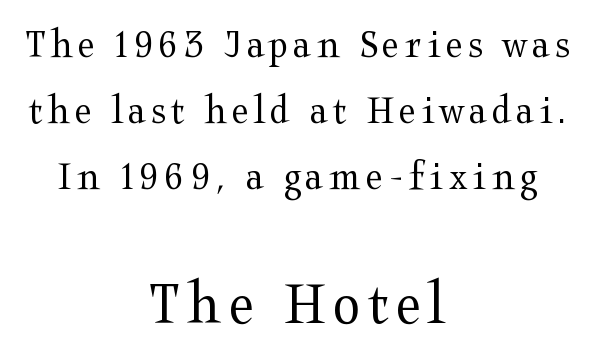
Think of a printed novel: that variable character pitch is what you see here. The rag falls on both sides of this text block equally. The vertical gap from one line to the next is medium. The emphasis by scale lands on block number two, below. No word sits above an underline.
